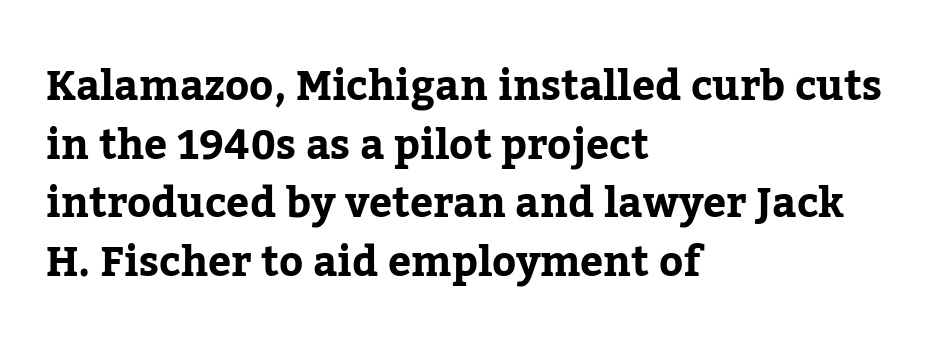
Short note: letters normally spaced. The leading is moderate, giving the passage an even texture. Type without underlining. Every stem runs plumb, perpendicular to the baseline. Here the designer chose a conventional face with non-uniform glyph widths.
